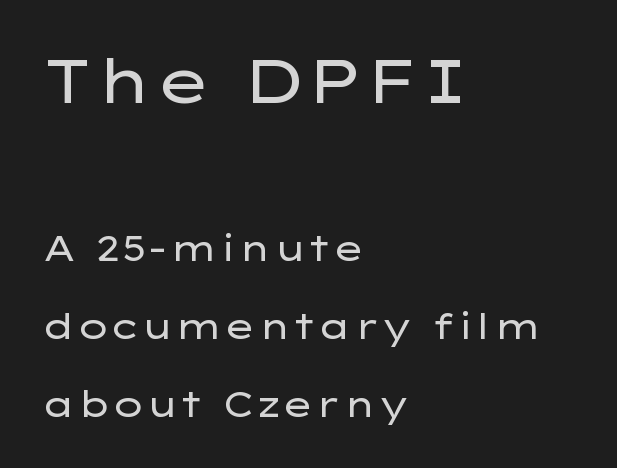
Q: Is the text bold? A: No.
Q: Is the text italic (slanted)? A: No, it is upright.
Q: Is the typeface a serif or a sans-serif typeface? A: Sans-serif.
Q: Is the text underlined? A: No.
Q: How is the paragraph aligned? A: Left-aligned.
Q: Is the spacing between letters normal or unusually wide? A: Normal.
Q: Is the spacing between lines tight, normal or loose? A: Loose.
Q: Which block of text is set in a larger size, the first (top) or the second (bottom)? A: The first (top) one.
Q: Width (condensed, normal, or wide)? A: Wide.
Q: Stroke contrast? A: Low.
Q: x-height? A: Medium.
Q: Monospaced? A: No.
